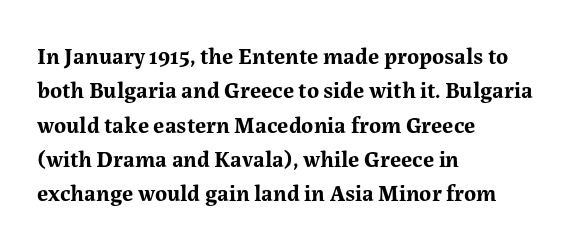
{"italic": "no", "bold": "yes", "underline": "no", "align": "left", "line_spacing": "normal", "line_spacing_ratio": 1.49, "letter_spacing": "normal", "letter_spacing_em": 0.0, "glyph_px": 23}
